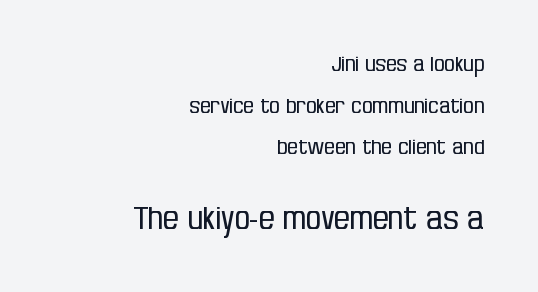
Q: Is the text bold? A: No.
Q: Is the text italic (slanted)? A: No, it is upright.
Q: Is the typeface a serif or a sans-serif typeface? A: Sans-serif.
Q: Is the text underlined? A: No.
Q: How is the paragraph aligned? A: Right-aligned.
Q: Is the spacing between letters normal or unusually wide? A: Normal.
Q: Is the spacing between lines tight, normal or loose? A: Loose.
Q: Which block of text is set in a larger size, the first (top) or the second (bottom)? A: The second (bottom) one.
Q: Width (condensed, normal, or wide)? A: Condensed.
Q: Stroke contrast? A: Low.
Q: x-height? A: Large.
Q: Monospaced? A: No.
